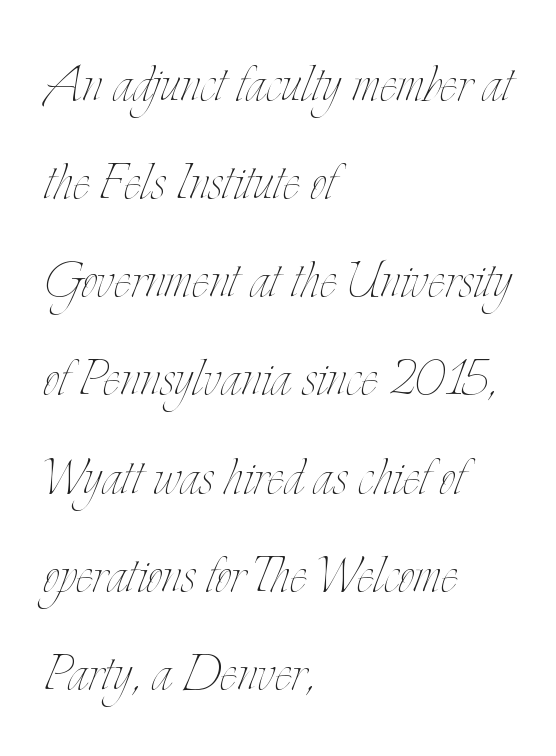
Q: Is the text bold? A: No.
Q: Is the text italic (slanted)? A: Yes.
Q: Is the text underlined? A: No.
Q: How is the paragraph aligned? A: Left-aligned.
Q: Is the spacing between letters normal or unusually wide? A: Normal.
Q: Is the spacing between lines tight, normal or loose? A: Normal.
Q: Width (condensed, normal, or wide)? A: Condensed.
Q: Stroke contrast? A: Low.
Q: x-height? A: Small.
Q: Monospaced? A: No.
